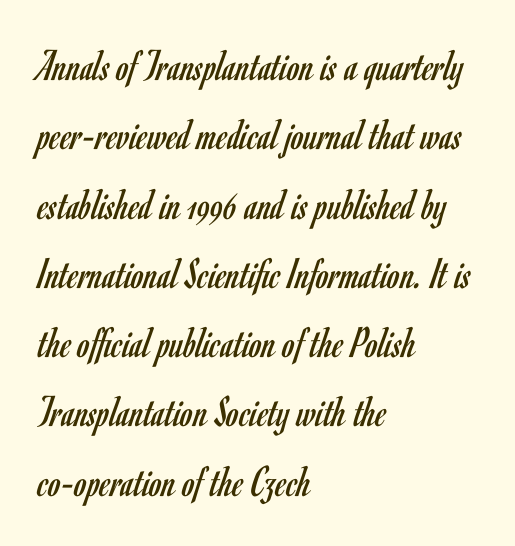
The image shows 45 px regular-weight, condensed sans-serif type; set left-aligned, normal line spacing (1.54x), normal letter spacing, not underlined; low stroke contrast and a small x-height.
